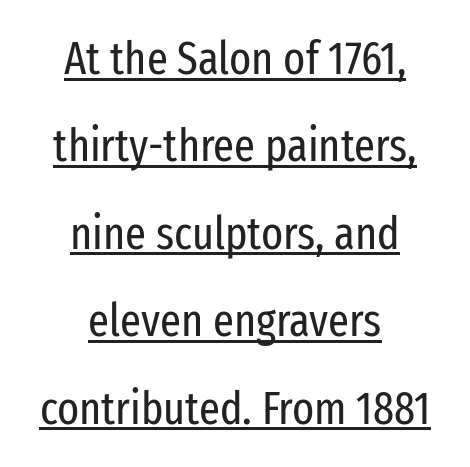
Italic? Not at all — the glyphs are vertical. The typeface has the unassuming heft of standard copy or less. In designer terms, the underline attribute is active on this setting. What stands out about the letter spacing? Nothing — it is the standard amount.
